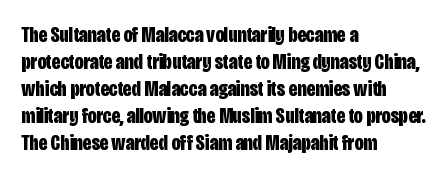
{"italic": "no", "bold": "yes", "underline": "no", "align": "left", "line_spacing_ratio": 1.23, "letter_spacing": "normal", "letter_spacing_em": 0.0, "glyph_px": 22}
